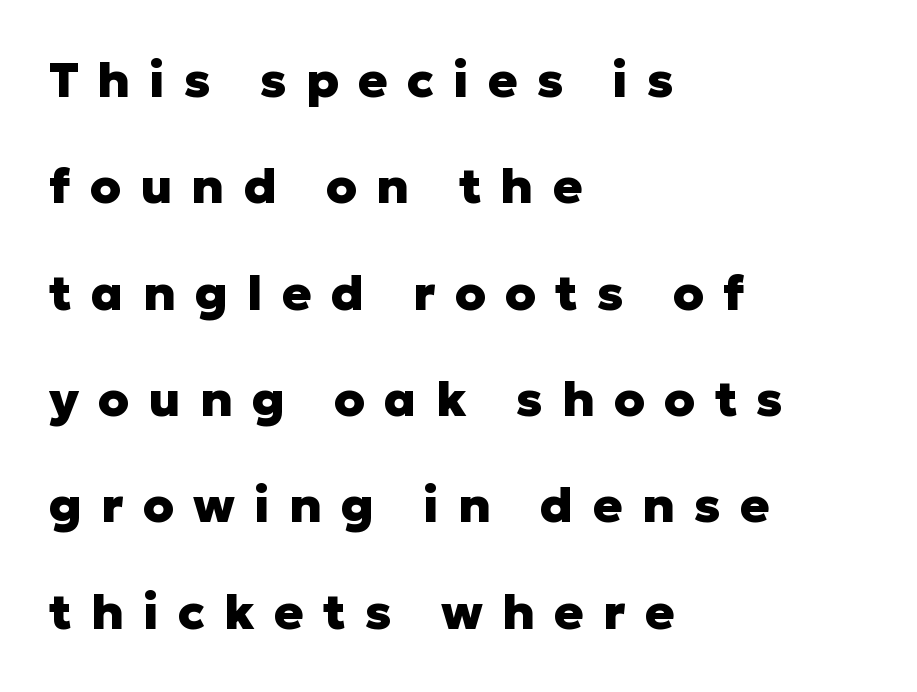
The image shows 49 px heavy sans-serif type, upright; set left-aligned, loose line spacing (2.17x), unusually wide letter spacing (+0.39 em), not underlined; low stroke contrast and a medium x-height.
